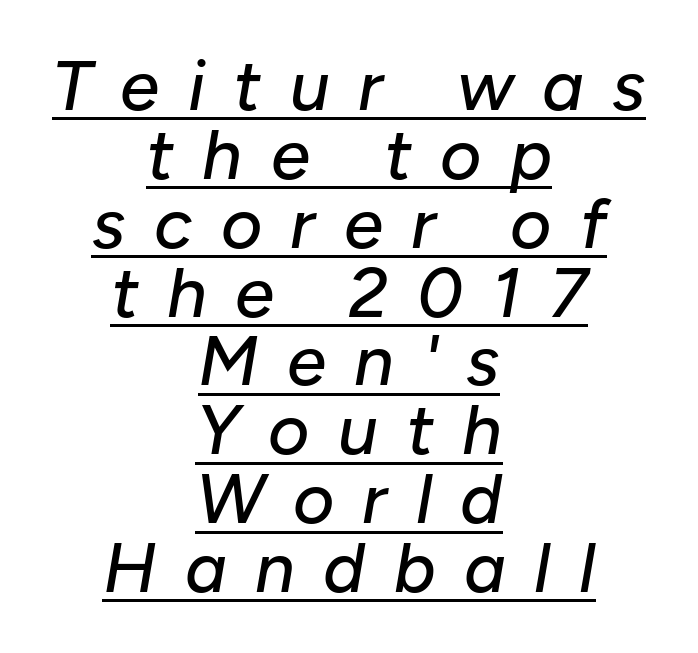
The image shows 71 px text type, italic (leaning right); set centered, tight line spacing (0.97x), unusually wide letter spacing (+0.4 em), underlined; low stroke contrast and a medium x-height.
